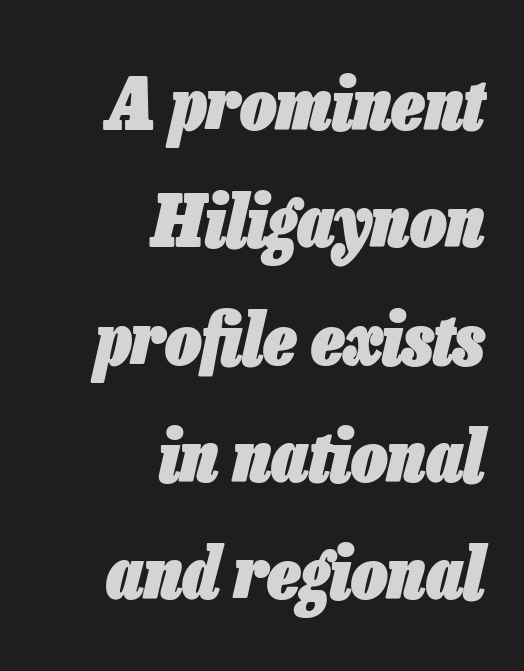
The image shows 72 px heavy, condensed type, italic (leaning right); set right-aligned, normal line spacing (1.63x), normal letter spacing, not underlined; low stroke contrast and a medium x-height.
